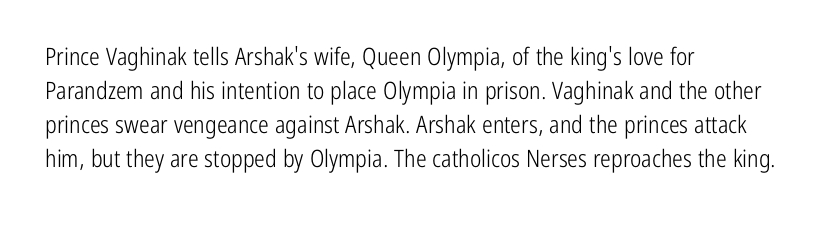
Q: Is the text bold? A: No.
Q: Is the text italic (slanted)? A: No, it is upright.
Q: Is the text underlined? A: No.
Q: How is the paragraph aligned? A: Left-aligned.
Q: Is the spacing between letters normal or unusually wide? A: Normal.
Q: Is the spacing between lines tight, normal or loose? A: Normal.
